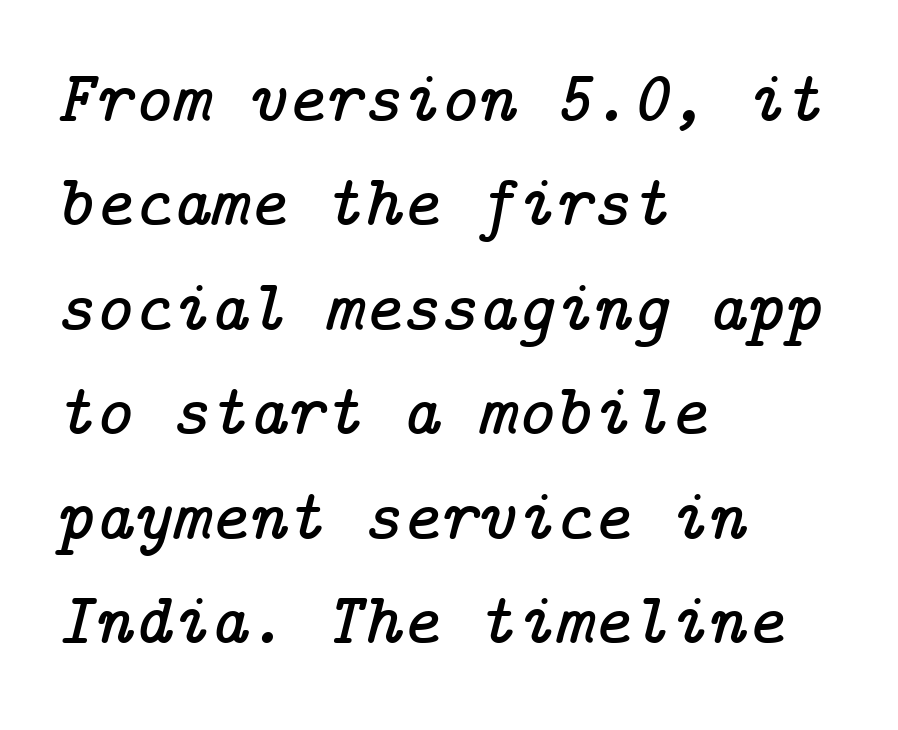
The image shows 73 px serif type, italic (leaning right); set left-aligned, normal line spacing (1.43x), normal letter spacing, not underlined; low stroke contrast and a medium x-height.
